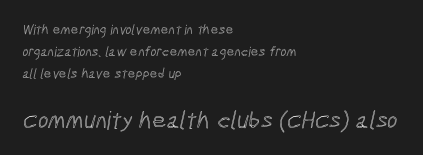
Q: Is the text underlined? A: No.
Q: How is the paragraph aligned? A: Left-aligned.
Q: Is the spacing between letters normal or unusually wide? A: Normal.
Q: Is the spacing between lines tight, normal or loose? A: Normal.
Q: Which block of text is set in a larger size, the first (top) or the second (bottom)? A: The second (bottom) one.
